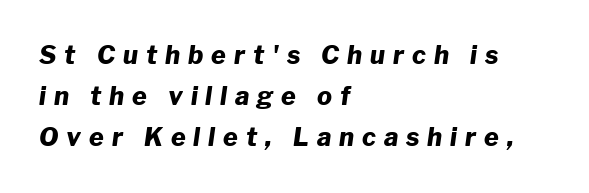
Q: Is the text bold? A: Yes.
Q: Is the text italic (slanted)? A: Yes, it leans right by about 8 degrees.
Q: Is the text underlined? A: No.
Q: How is the paragraph aligned? A: Left-aligned.
Q: Is the spacing between letters normal or unusually wide? A: Unusually wide.
Q: Is the spacing between lines tight, normal or loose? A: Normal.
